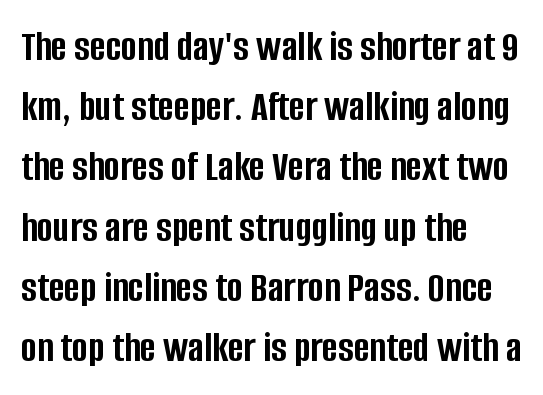
{"serif": "no", "italic": "no", "bold": "yes", "weight": "semibold", "width": "condensed", "stroke_contrast": "low", "x_height": "large", "monospaced": "no", "underline": "no", "align": "left", "line_spacing": "normal", "line_spacing_ratio": 1.4, "letter_spacing": "normal", "letter_spacing_em": 0.0, "glyph_px": 43}
